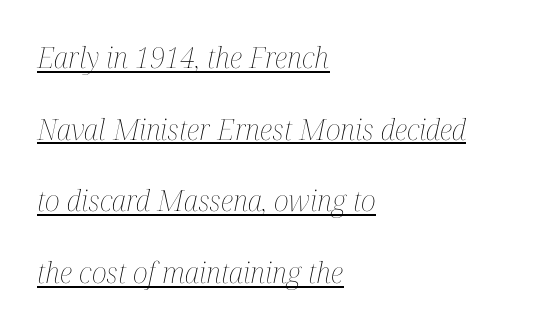
Q: Is the text bold? A: No.
Q: Is the text italic (slanted)? A: Yes, it leans right by about 12 degrees.
Q: Is the text underlined? A: Yes.
Q: How is the paragraph aligned? A: Left-aligned.
Q: Is the spacing between letters normal or unusually wide? A: Normal.
Q: Is the spacing between lines tight, normal or loose? A: Loose.
Q: Width (condensed, normal, or wide)? A: Condensed.
Q: Stroke contrast? A: Medium.
Q: x-height? A: Medium.
Q: Monospaced? A: No.
